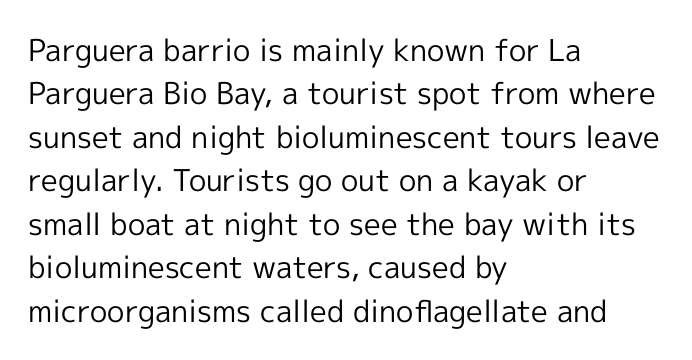
{"serif": "no", "italic": "no", "bold": "no", "weight": "regular", "width": "normal", "x_height": "medium", "monospaced": "no", "underline": "no", "align": "left", "line_spacing": "normal", "line_spacing_ratio": 1.45, "letter_spacing": "normal", "letter_spacing_em": 0.0, "glyph_px": 30}
